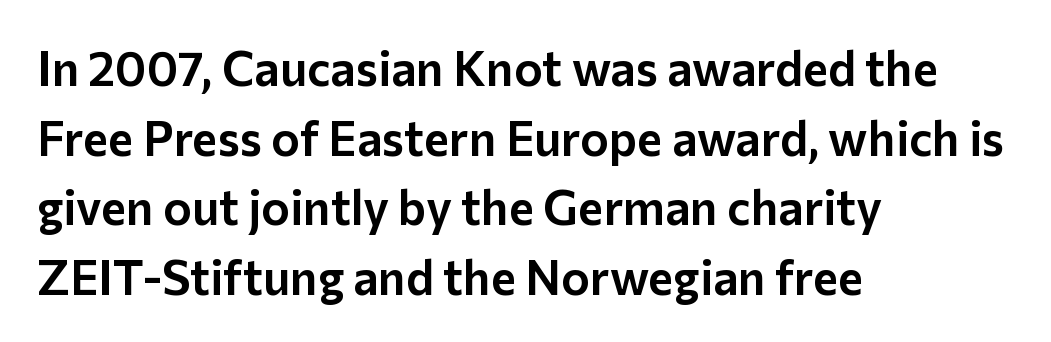
Q: Is the text italic (slanted)? A: No, it is upright.
Q: Is the typeface a serif or a sans-serif typeface? A: Sans-serif.
Q: Is the text underlined? A: No.
Q: How is the paragraph aligned? A: Left-aligned.
Q: Is the spacing between letters normal or unusually wide? A: Normal.
Q: Is the spacing between lines tight, normal or loose? A: Normal.
Q: Width (condensed, normal, or wide)? A: Normal.
Q: Stroke contrast? A: Low.
Q: x-height? A: Medium.
Q: Monospaced? A: No.
